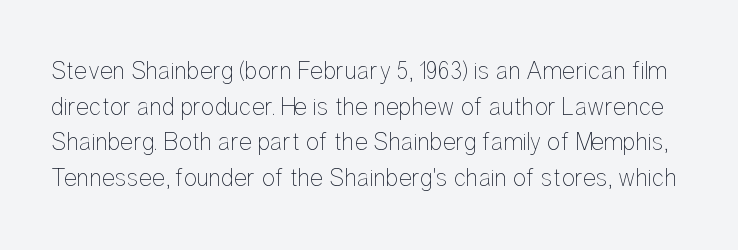
{"italic": "no", "bold": "no", "underline": "no", "line_spacing": "normal", "line_spacing_ratio": 1.43, "letter_spacing": "normal", "letter_spacing_em": 0.0, "glyph_px": 25}
